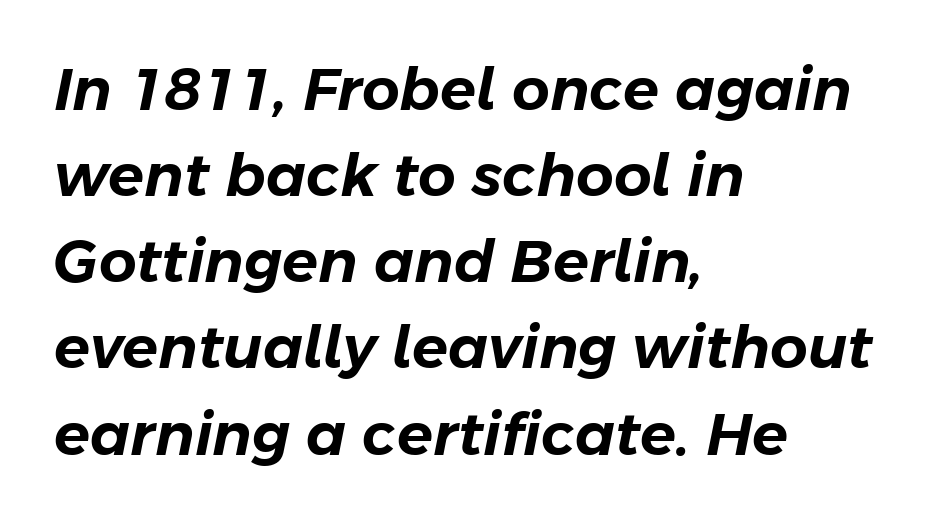
The image shows 59 px text type, italic (leaning right); set left-aligned, normal line spacing (1.46x), normal letter spacing, not underlined; low stroke contrast and a medium x-height.
